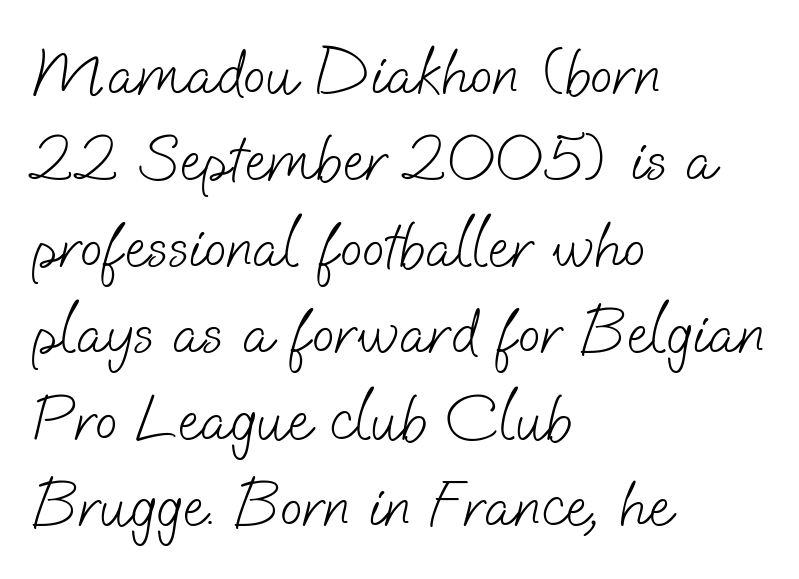
{"serif": "no", "bold": "no", "weight": "light", "width": "normal", "stroke_contrast": "low", "x_height": "small", "monospaced": "no", "underline": "no", "align": "left", "line_spacing": "normal", "line_spacing_ratio": 1.31, "letter_spacing": "normal", "letter_spacing_em": 0.0, "glyph_px": 66}
